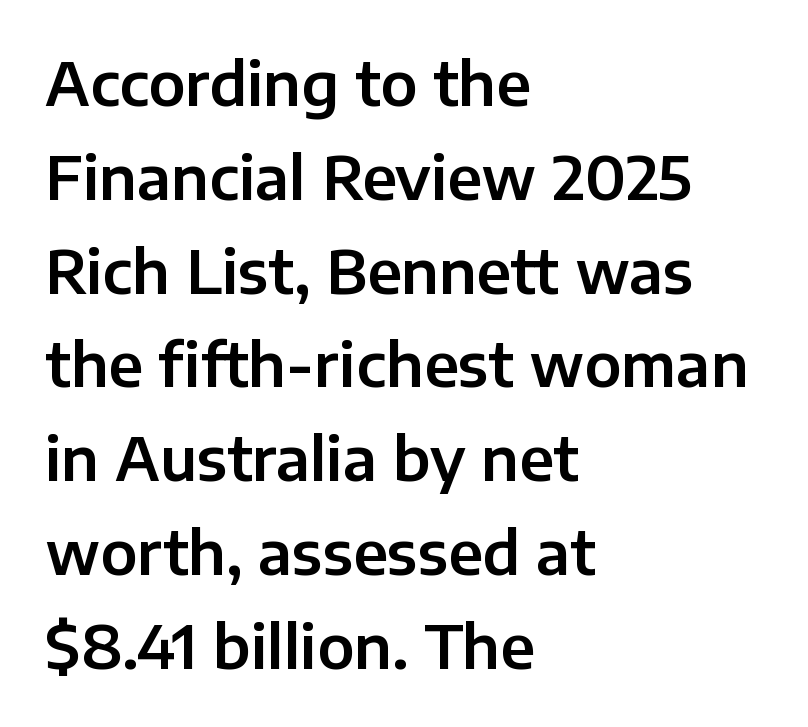
The image shows 59 px sans-serif type, upright; set left-aligned, normal line spacing (1.59x), normal letter spacing, not underlined; low stroke contrast and a medium x-height.
